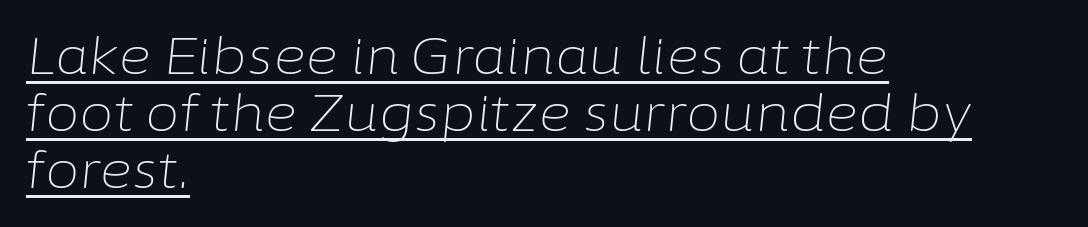
{"italic": "yes", "lean": "right", "slant_degrees": 6, "bold": "no", "weight": "light", "width": "normal", "stroke_contrast": "low", "x_height": "medium", "monospaced": "no", "underline": "yes", "align": "left", "line_spacing": "tight", "line_spacing_ratio": 1.14, "letter_spacing": "normal", "letter_spacing_em": 0.0, "glyph_px": 50}
